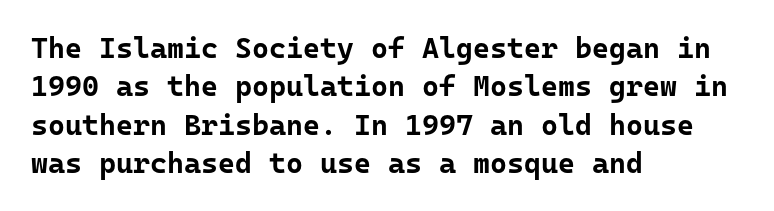
The image shows 29 px bold sans-serif type, upright, monospaced; set left-aligned, normal line spacing (1.32x), normal letter spacing, not underlined; low stroke contrast and a medium x-height.
